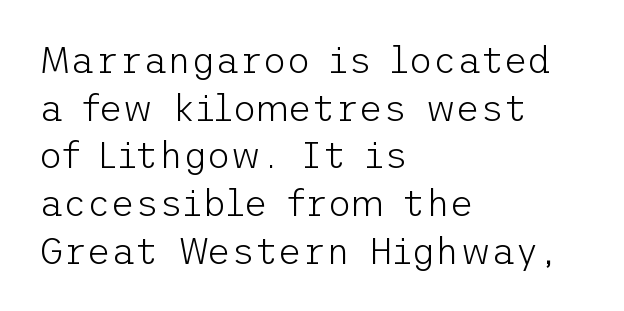
{"serif": "no", "italic": "no", "bold": "no", "weight": "light", "width": "normal", "stroke_contrast": "low", "x_height": "medium", "underline": "no", "align": "left", "line_spacing": "normal", "line_spacing_ratio": 1.29, "letter_spacing": "normal", "letter_spacing_em": 0.0, "glyph_px": 37}
